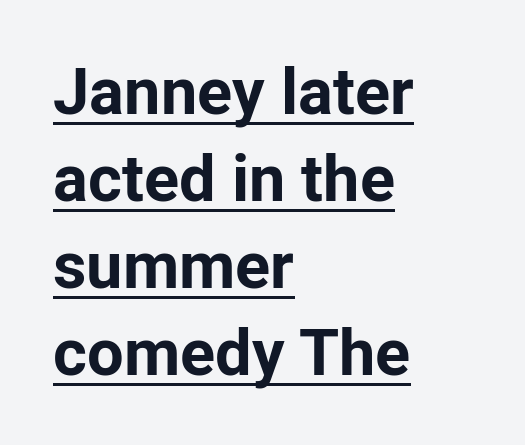
The image shows 65 px bold sans-serif type, upright; set left-aligned, normal line spacing (1.34x), normal letter spacing, underlined; low stroke contrast and a medium x-height.
